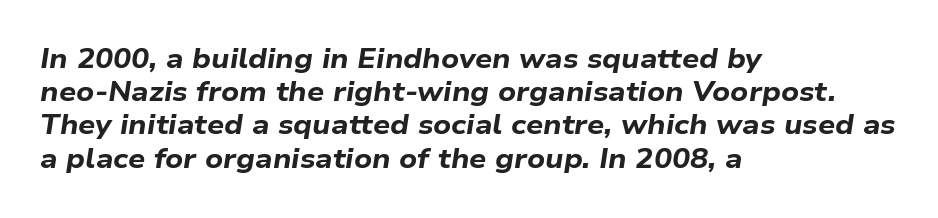
Q: Is the text bold? A: Yes.
Q: Is the text italic (slanted)? A: Yes, it leans right by about 9 degrees.
Q: Is the text underlined? A: No.
Q: How is the paragraph aligned? A: Left-aligned.
Q: Is the spacing between letters normal or unusually wide? A: Normal.
